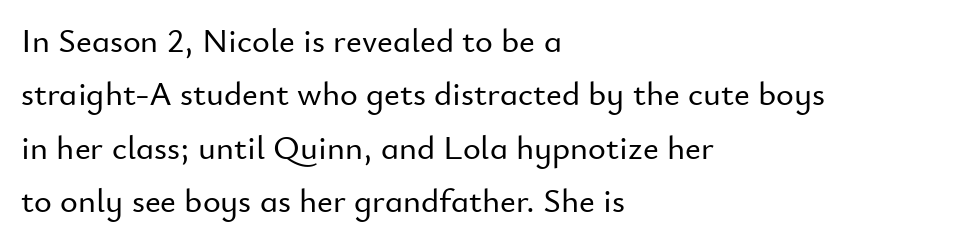
{"serif": "no", "italic": "no", "width": "normal", "stroke_contrast": "low", "x_height": "small", "monospaced": "no", "underline": "no", "align": "left", "line_spacing": "normal", "line_spacing_ratio": 1.57, "letter_spacing": "normal", "letter_spacing_em": 0.0, "glyph_px": 34}
